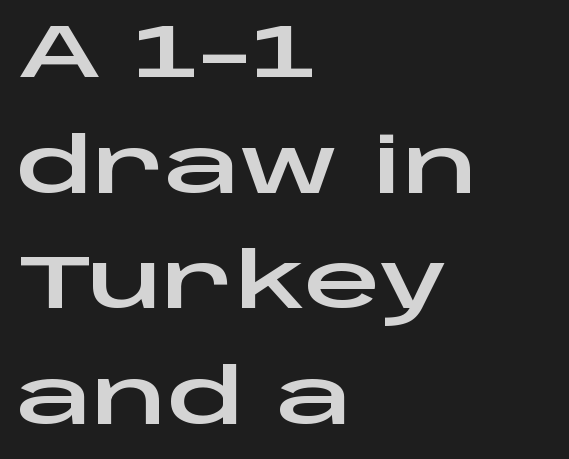
The image shows 76 px wide sans-serif type, upright; set left-aligned, normal line spacing (1.52x), normal letter spacing, not underlined; low stroke contrast and a large x-height.
